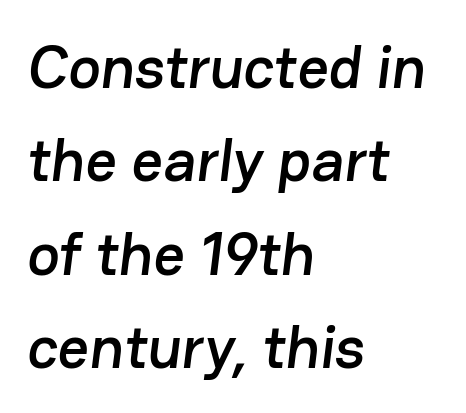
{"serif": "no", "width": "normal", "stroke_contrast": "low", "x_height": "medium", "monospaced": "no", "underline": "no", "align": "left", "line_spacing": "normal", "line_spacing_ratio": 1.53, "letter_spacing": "normal", "letter_spacing_em": 0.0, "glyph_px": 61}
